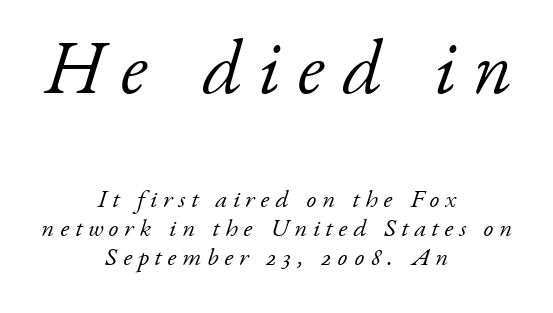
The image shows 76 px light serif type, italic (leaning right); set centered, line spacing 1.17x, unusually wide letter spacing (+0.23 em), not underlined; the first (top) block is 3.04x larger; low stroke contrast and a small x-height.
